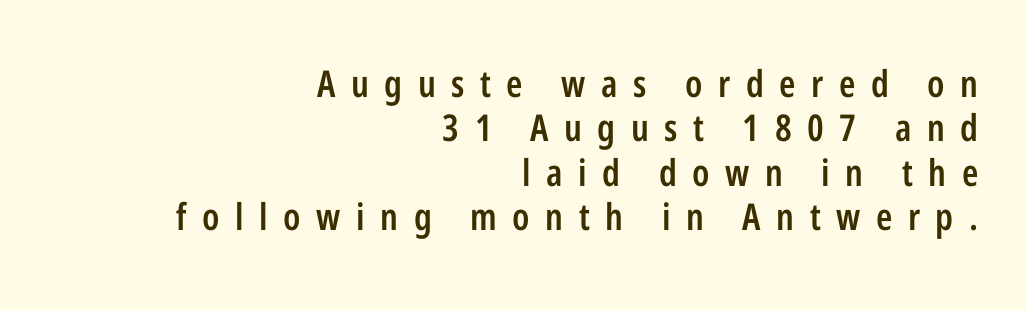
Each letter keeps its own natural width here, so spacing adapts to shape. The baseline area is clear. Stroke thickness is moderately raised; the sample reads as semibold. Are there feet on the stems? There aren't — it's a sans.
